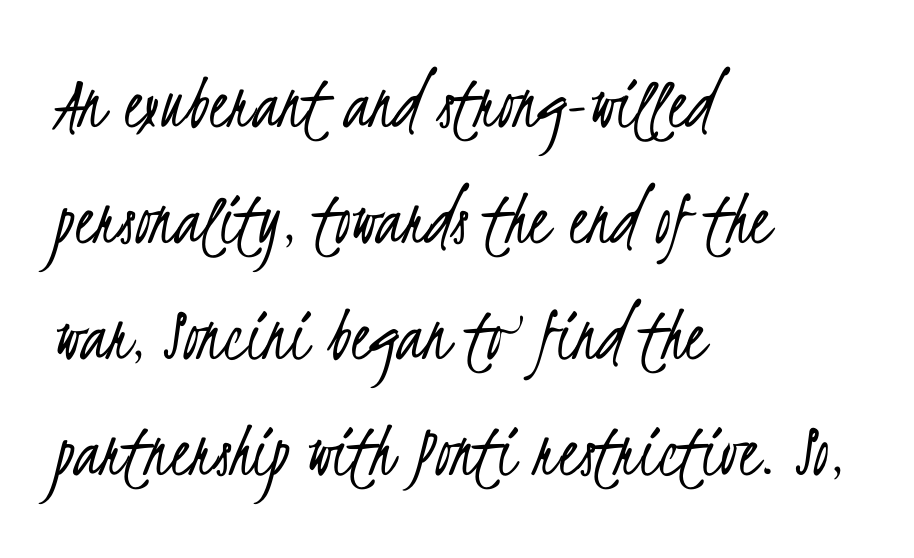
The horizontal fit of the characters is conventional and even. Leftover space on each line is placed entirely after the last word. Each letter keeps its own natural width here, so spacing adapts to shape. Line spacing here is normal. Check the space under the baseline: it is left empty. Examine the stroke ends and you'll find no serifs.
